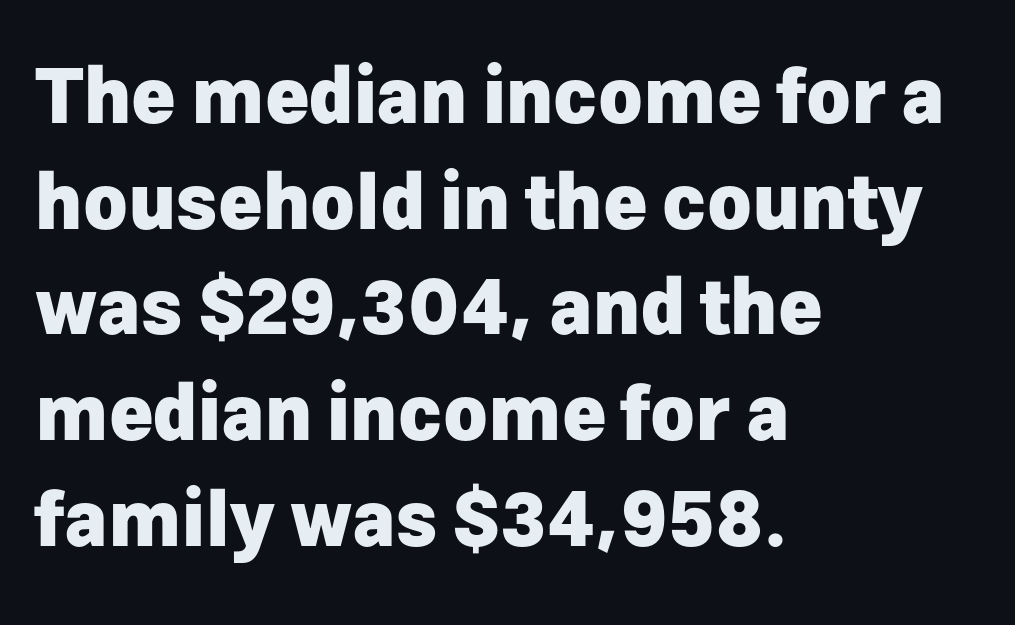
The type sits square on the baseline with zero lean. All the whitespace from short lines collects on the right. No word sits above an underline. Each word holds together tightly as a unit, with standard inter-letter gaps.
